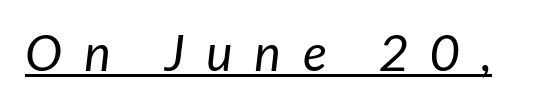
{"serif": "no", "bold": "no", "weight": "regular", "width": "normal", "stroke_contrast": "low", "x_height": "medium", "monospaced": "no", "underline": "yes", "letter_spacing": "wide", "letter_spacing_em": 0.44, "glyph_px": 50}
